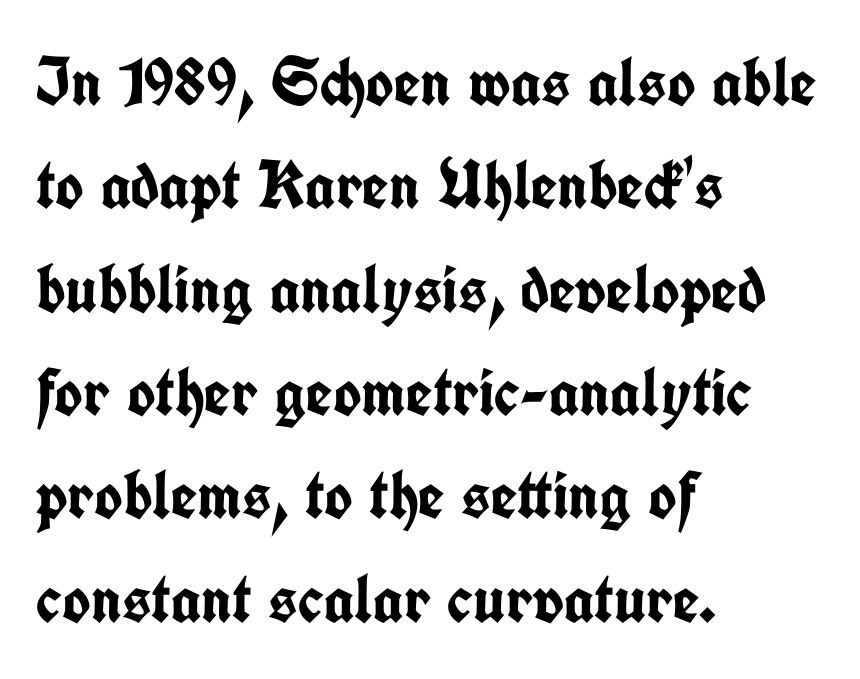
The image shows 68 px semibold, condensed sans-serif type, upright; set left-aligned, normal line spacing (1.52x), normal letter spacing, not underlined; low stroke contrast and a medium x-height.
